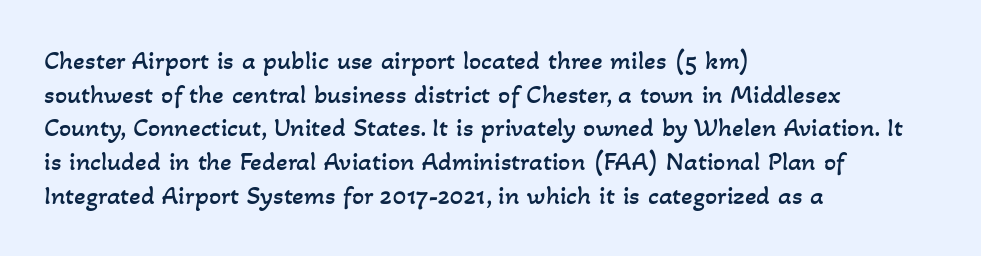
Q: Is the text bold? A: No.
Q: Is the text underlined? A: No.
Q: How is the paragraph aligned? A: Left-aligned.
Q: Is the spacing between letters normal or unusually wide? A: Normal.
Q: Is the spacing between lines tight, normal or loose? A: Normal.
